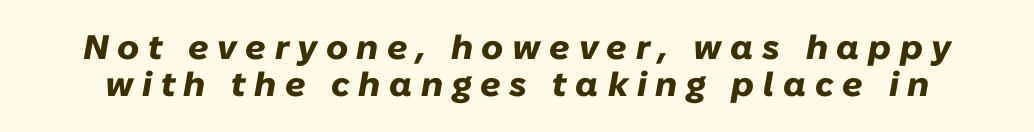
Q: Is the text bold? A: Yes.
Q: Is the text italic (slanted)? A: Yes, it leans right by about 10 degrees.
Q: Is the text underlined? A: No.
Q: Is the spacing between letters normal or unusually wide? A: Unusually wide.
Q: Is the spacing between lines tight, normal or loose? A: Tight.
Q: Width (condensed, normal, or wide)? A: Normal.
Q: Stroke contrast? A: Low.
Q: x-height? A: Medium.
Q: Monospaced? A: No.
